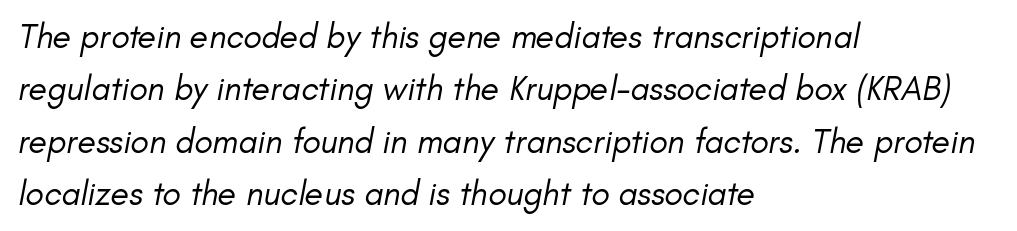
The image shows 34 px regular-weight type, italic (leaning right); set left-aligned, normal line spacing (1.54x), normal letter spacing, not underlined; low stroke contrast and a small x-height.
